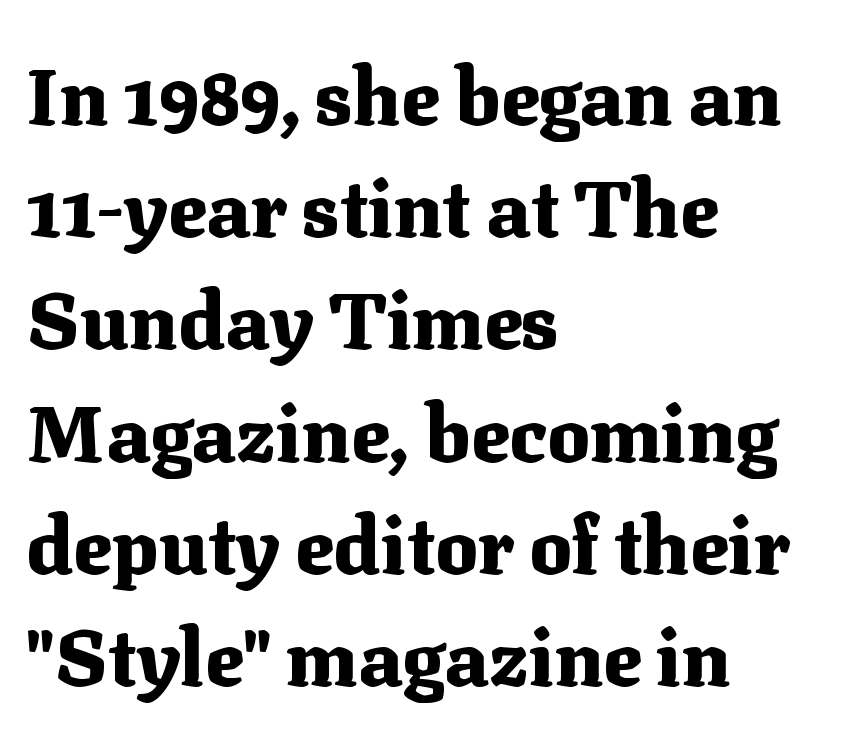
Line starts are locked; line ends wander. The characters display serif detailing at their extremities. As a designer I'd log this as weight 700, bold. Between one letter and the next there's only the usual sliver of space.
